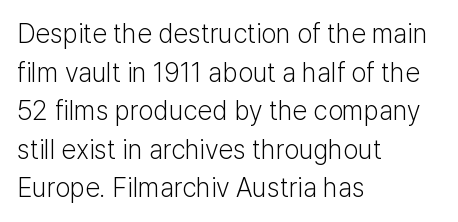
Stroke thickness stays within the range of a standard reading face or lighter. Notice how descenders clear the ascenders below comfortably — that's standard leading. There is no visible air inserted between adjacent glyphs. Casual observation: everything's shoved over to the left. The specimen omits any rule beneath the text block's lines. The letters stand straight up with perfectly vertical stems.
